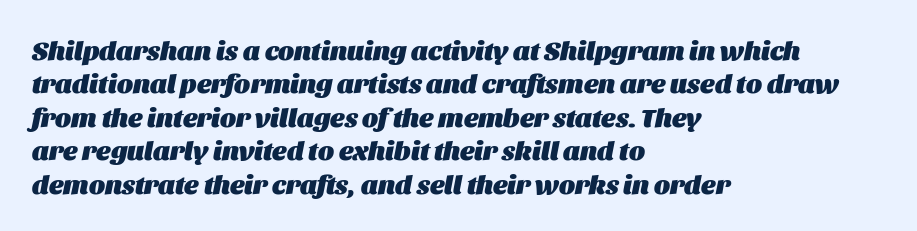
Q: Is the text bold? A: Yes.
Q: Is the text italic (slanted)? A: Yes, it leans right by about 11 degrees.
Q: Is the text underlined? A: No.
Q: How is the paragraph aligned? A: Left-aligned.
Q: Is the spacing between letters normal or unusually wide? A: Normal.
